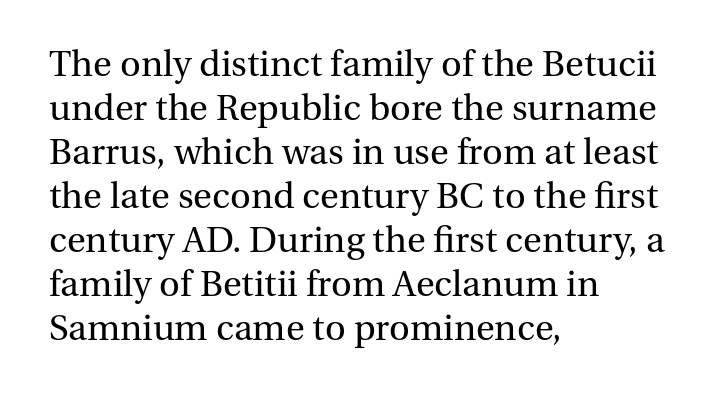
Spacing verdict: proportional, widths tailored to each character. Stroke terminals: seriffed. The baseline area is clear. Inter-character spacing is left at the font's built-in metrics.
